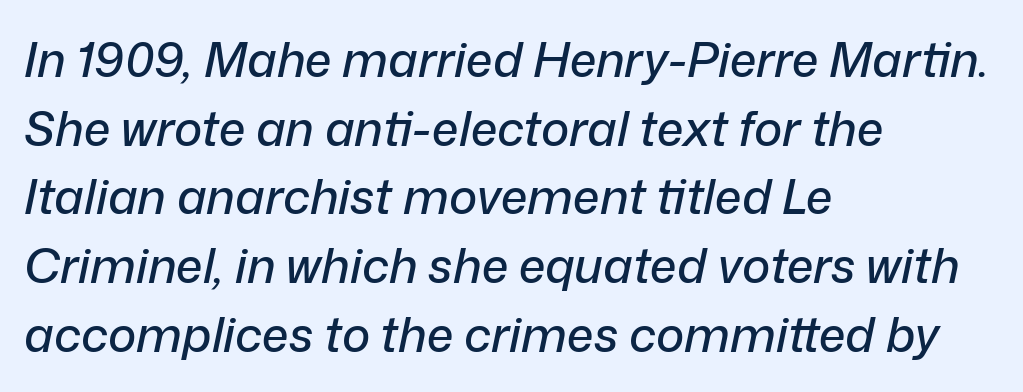
Q: Is the text italic (slanted)? A: Yes, it leans right by about 12 degrees.
Q: Is the text underlined? A: No.
Q: How is the paragraph aligned? A: Left-aligned.
Q: Is the spacing between letters normal or unusually wide? A: Normal.
Q: Is the spacing between lines tight, normal or loose? A: Normal.
Q: Width (condensed, normal, or wide)? A: Normal.
Q: Stroke contrast? A: Low.
Q: x-height? A: Medium.
Q: Monospaced? A: No.
